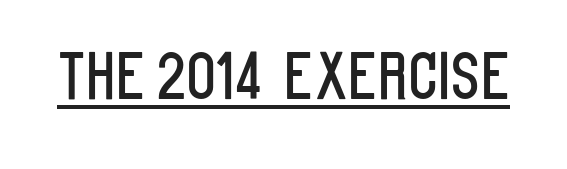
The image shows 62 px condensed sans-serif type, upright; set normal letter spacing, underlined; low stroke contrast and a large x-height.
